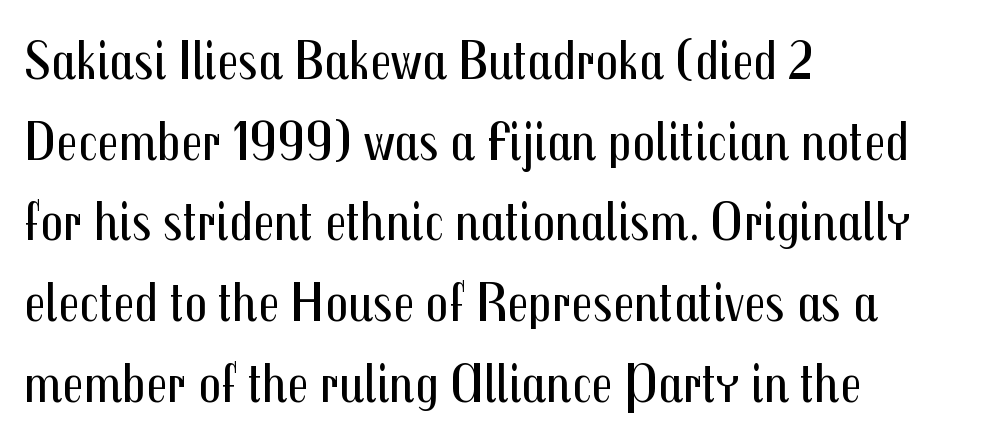
Q: Is the text bold? A: No.
Q: Is the text italic (slanted)? A: No, it is upright.
Q: Is the typeface a serif or a sans-serif typeface? A: Sans-serif.
Q: Is the text underlined? A: No.
Q: How is the paragraph aligned? A: Left-aligned.
Q: Is the spacing between letters normal or unusually wide? A: Normal.
Q: Is the spacing between lines tight, normal or loose? A: Normal.
Q: Width (condensed, normal, or wide)? A: Condensed.
Q: Stroke contrast? A: Medium.
Q: x-height? A: Medium.
Q: Monospaced? A: No.
